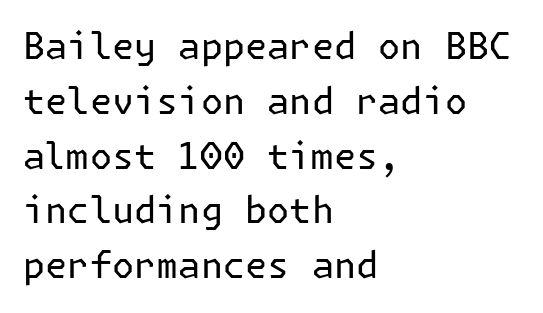
Q: Is the text bold? A: No.
Q: Is the text italic (slanted)? A: No, it is upright.
Q: Is the typeface a serif or a sans-serif typeface? A: Sans-serif.
Q: Is the text underlined? A: No.
Q: How is the paragraph aligned? A: Left-aligned.
Q: Is the spacing between letters normal or unusually wide? A: Normal.
Q: Is the spacing between lines tight, normal or loose? A: Normal.
Q: Width (condensed, normal, or wide)? A: Normal.
Q: Stroke contrast? A: Low.
Q: x-height? A: Medium.
